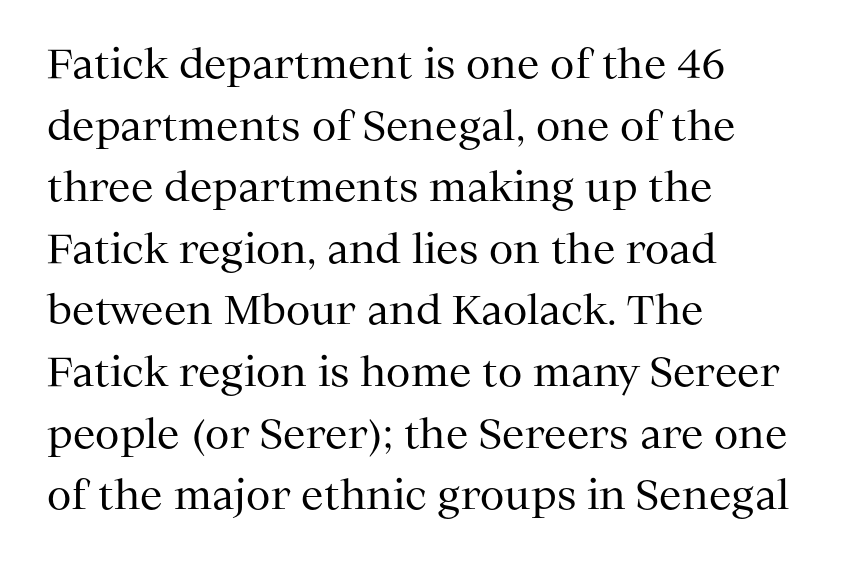
Q: Is the text bold? A: No.
Q: Is the text italic (slanted)? A: No, it is upright.
Q: Is the typeface a serif or a sans-serif typeface? A: Serif.
Q: Is the text underlined? A: No.
Q: How is the paragraph aligned? A: Left-aligned.
Q: Is the spacing between letters normal or unusually wide? A: Normal.
Q: Is the spacing between lines tight, normal or loose? A: Normal.
Q: Width (condensed, normal, or wide)? A: Normal.
Q: Stroke contrast? A: Medium.
Q: x-height? A: Medium.
Q: Monospaced? A: No.
